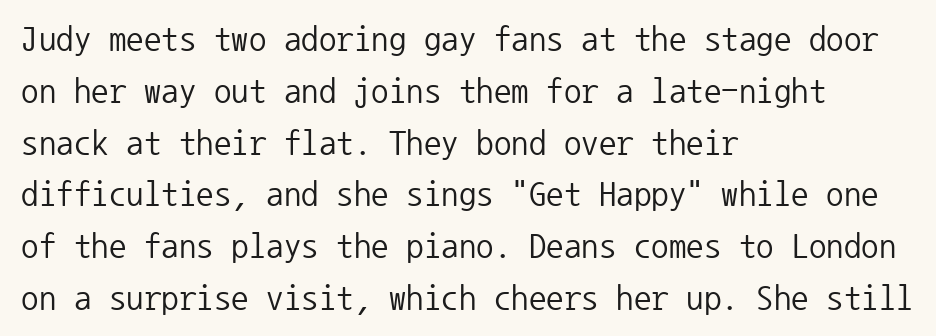
{"serif": "no", "italic": "no", "bold": "no", "weight": "regular", "width": "normal", "stroke_contrast": "low", "x_height": "medium", "monospaced": "yes", "underline": "no", "align": "left", "line_spacing": "normal", "line_spacing_ratio": 1.48, "letter_spacing": "normal", "letter_spacing_em": 0.0, "glyph_px": 35}
